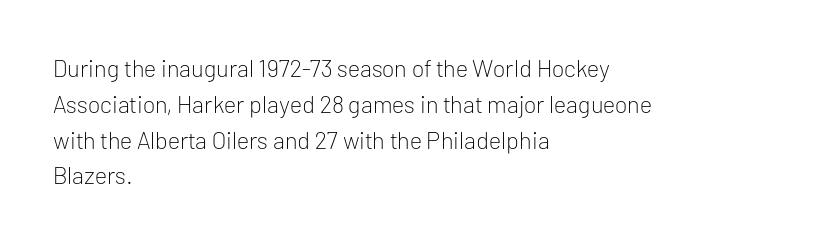
Q: Is the text bold? A: No.
Q: Is the text italic (slanted)? A: No, it is upright.
Q: Is the text underlined? A: No.
Q: How is the paragraph aligned? A: Left-aligned.
Q: Is the spacing between letters normal or unusually wide? A: Normal.
Q: Is the spacing between lines tight, normal or loose? A: Normal.
